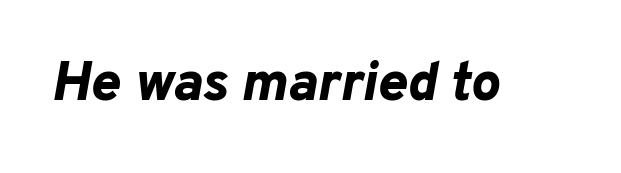
The baseline area is clear. Nothing unusual about the tracking: characters are spaced as the font intends. The face used here is proportionally spaced, like ordinary book or web type. These words are printed bold, with thick strokes throughout.
